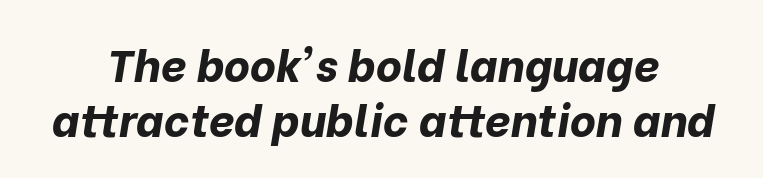
Beneath every word, the page is bare. Compared with an ordinary text face, these strokes are far heavier — a full bold. Here the glyphs are tracked normally, forming tight word shapes. A typesetter would call this proportional, since set widths differ per character.
